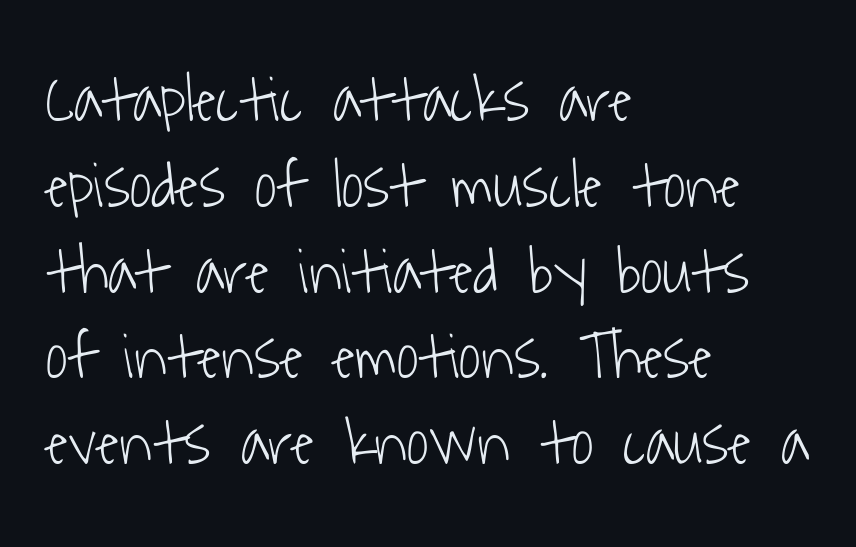
Q: Is the text bold? A: No.
Q: Is the typeface a serif or a sans-serif typeface? A: Sans-serif.
Q: Is the text underlined? A: No.
Q: How is the paragraph aligned? A: Left-aligned.
Q: Is the spacing between letters normal or unusually wide? A: Normal.
Q: Is the spacing between lines tight, normal or loose? A: Normal.
Q: Width (condensed, normal, or wide)? A: Condensed.
Q: Stroke contrast? A: Low.
Q: x-height? A: Medium.
Q: Monospaced? A: No.
